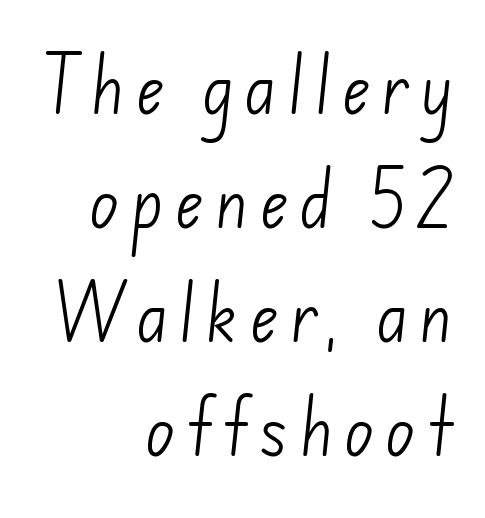
Q: Is the text bold? A: No.
Q: Is the typeface a serif or a sans-serif typeface? A: Sans-serif.
Q: Is the text underlined? A: No.
Q: How is the paragraph aligned? A: Right-aligned.
Q: Width (condensed, normal, or wide)? A: Normal.
Q: Stroke contrast? A: Low.
Q: x-height? A: Small.
Q: Monospaced? A: No.
